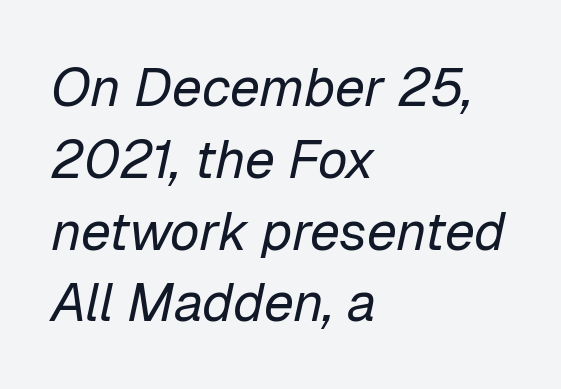
The image shows 54 px regular-weight type, italic (leaning right); set left-aligned, normal line spacing (1.33x), normal letter spacing, not underlined; low stroke contrast and a medium x-height.
